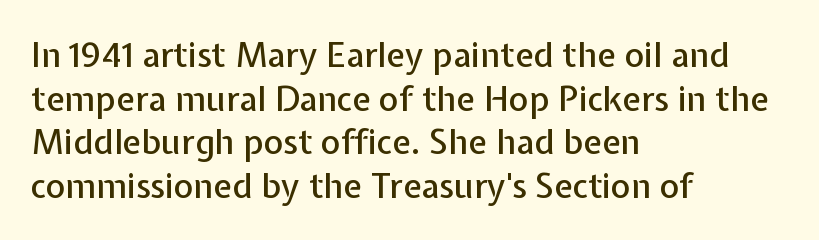
Q: Is the text italic (slanted)? A: No, it is upright.
Q: Is the typeface a serif or a sans-serif typeface? A: Sans-serif.
Q: Is the text underlined? A: No.
Q: How is the paragraph aligned? A: Left-aligned.
Q: Is the spacing between letters normal or unusually wide? A: Normal.
Q: Is the spacing between lines tight, normal or loose? A: Normal.
Q: Width (condensed, normal, or wide)? A: Normal.
Q: Stroke contrast? A: Low.
Q: x-height? A: Medium.
Q: Monospaced? A: No.
